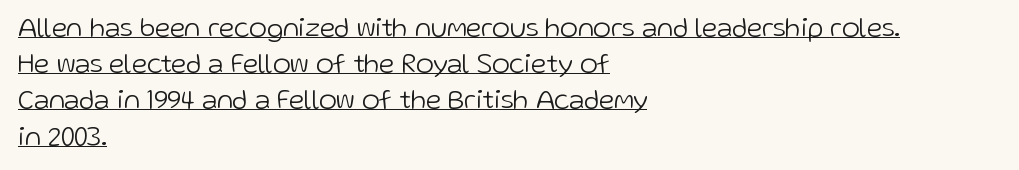
A classic flush-left, rag-right setting is used for this passage. A typographer would call this underscored text. The tracking reads as untouched default to a designer's eye. The typography opts for an upright posture over an oblique one. Stroke thickness stays within the range of a standard reading face or lighter.
